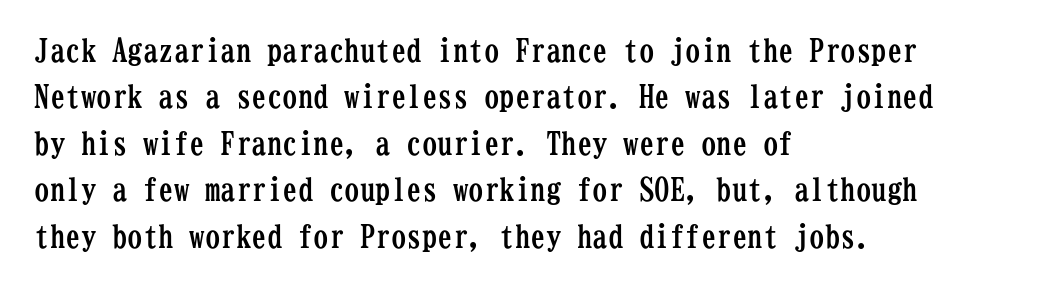
Upright lettering throughout. One-word summary of the alignment: left. This sample keeps an unexceptional amount of space between lines. Beneath every word, the page is bare. Each letter, wide or thin by design, is forced into the same width here.
